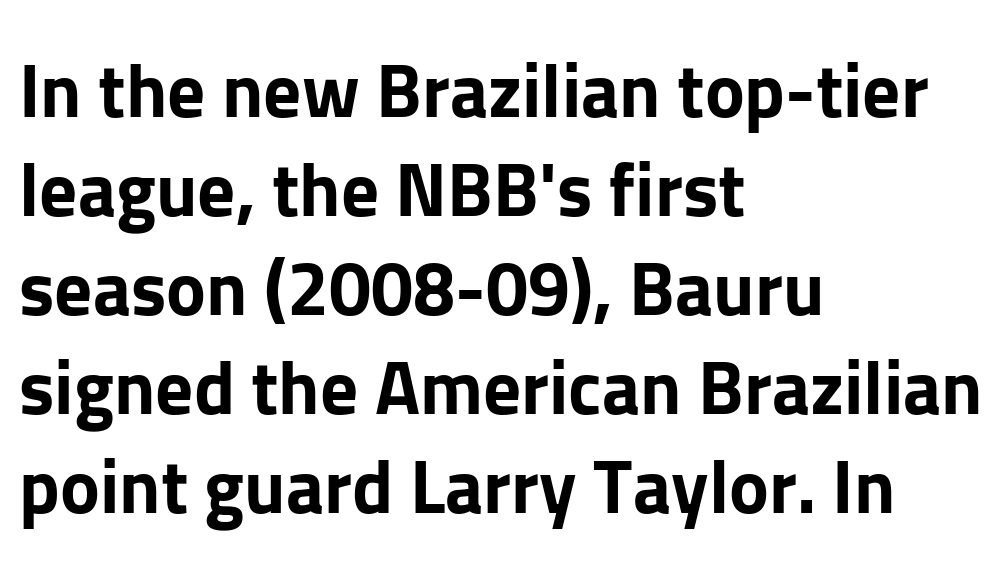
Q: Is the text bold? A: Yes.
Q: Is the text italic (slanted)? A: No, it is upright.
Q: Is the typeface a serif or a sans-serif typeface? A: Sans-serif.
Q: Is the text underlined? A: No.
Q: How is the paragraph aligned? A: Left-aligned.
Q: Is the spacing between letters normal or unusually wide? A: Normal.
Q: Is the spacing between lines tight, normal or loose? A: Normal.
Q: Width (condensed, normal, or wide)? A: Normal.
Q: Stroke contrast? A: Low.
Q: x-height? A: Medium.
Q: Monospaced? A: No.
